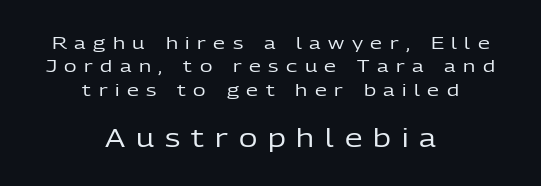
Q: Is the text bold? A: No.
Q: Is the text italic (slanted)? A: No, it is upright.
Q: Is the text underlined? A: No.
Q: How is the paragraph aligned? A: Centered.
Q: Is the spacing between letters normal or unusually wide? A: Unusually wide.
Q: Is the spacing between lines tight, normal or loose? A: Normal.
Q: Which block of text is set in a larger size, the first (top) or the second (bottom)? A: The second (bottom) one.
